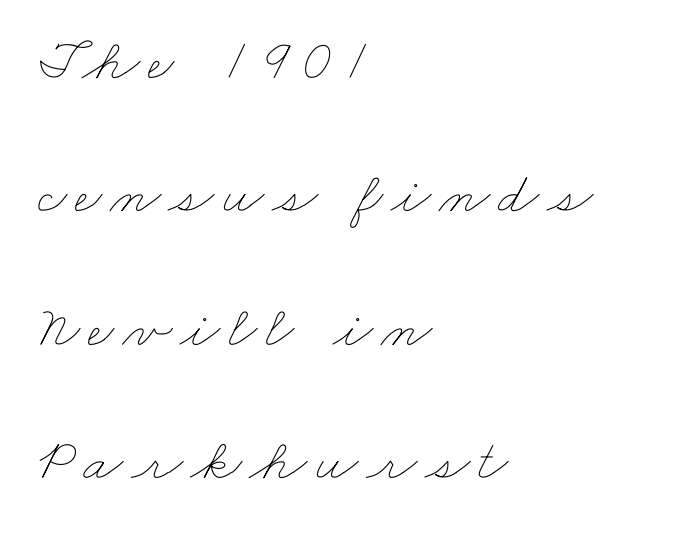
The image shows 59 px thin, wide type; set left-aligned, loose line spacing (2.26x), not underlined; low stroke contrast and a small x-height.
